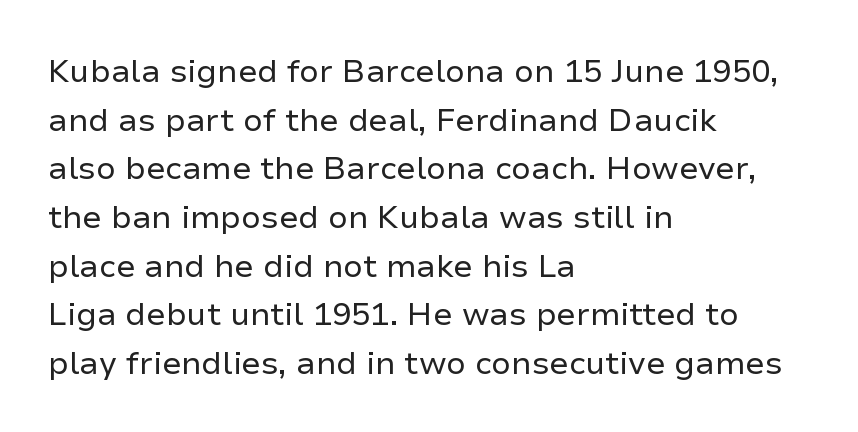
Q: Is the text bold? A: No.
Q: Is the text italic (slanted)? A: No, it is upright.
Q: Is the typeface a serif or a sans-serif typeface? A: Sans-serif.
Q: Is the text underlined? A: No.
Q: How is the paragraph aligned? A: Left-aligned.
Q: Is the spacing between letters normal or unusually wide? A: Normal.
Q: Is the spacing between lines tight, normal or loose? A: Normal.
Q: Width (condensed, normal, or wide)? A: Normal.
Q: Stroke contrast? A: Low.
Q: x-height? A: Medium.
Q: Monospaced? A: No.
